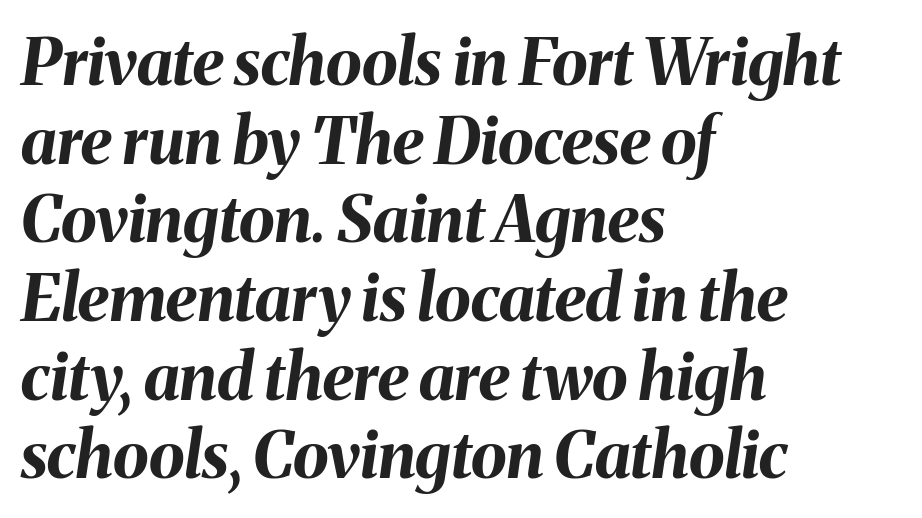
Each letter keeps its own natural width here, so spacing adapts to shape. Observe the ordinary spacing: letters are neighbours, not strangers. Set as a true bold cut, around the 700 mark. Horizontal alignment here is leftward, the default for most running prose. Looking at the ascenders, they clearly lean.
